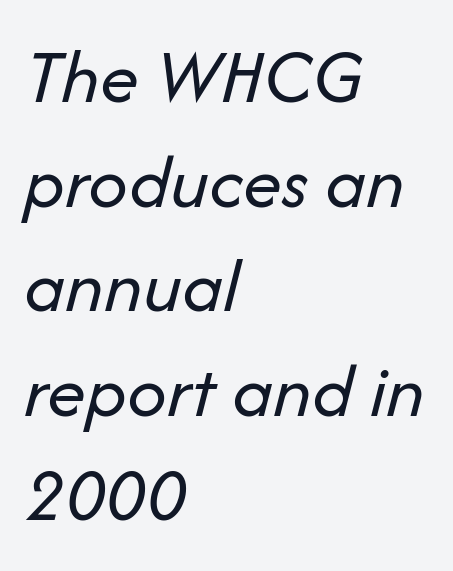
The image shows 78 px regular-weight type, italic (leaning right); set left-aligned, normal line spacing (1.34x), normal letter spacing, not underlined; low stroke contrast and a medium x-height.
